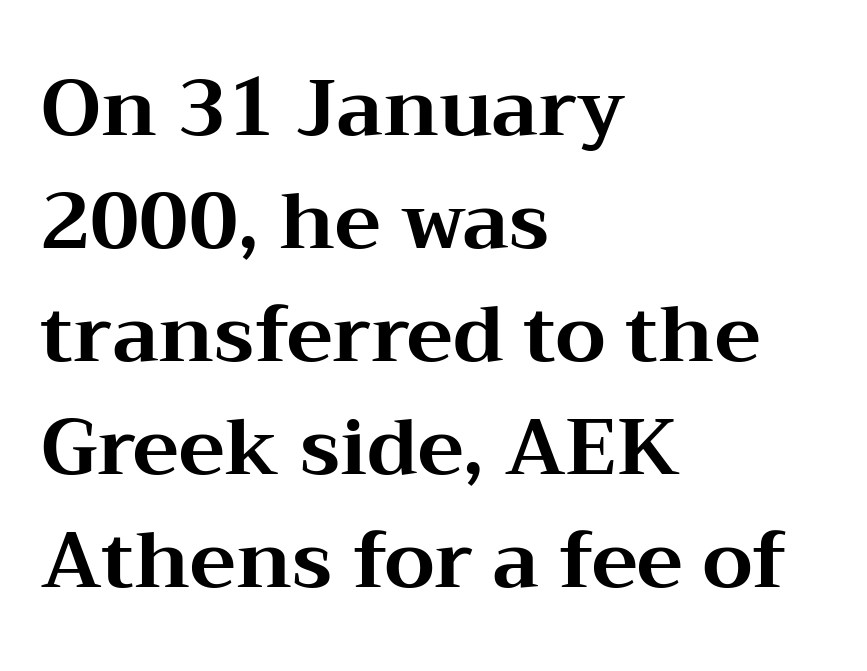
Q: Is the text bold? A: Yes.
Q: Is the text italic (slanted)? A: No, it is upright.
Q: Is the typeface a serif or a sans-serif typeface? A: Serif.
Q: Is the text underlined? A: No.
Q: How is the paragraph aligned? A: Left-aligned.
Q: Is the spacing between letters normal or unusually wide? A: Normal.
Q: Is the spacing between lines tight, normal or loose? A: Normal.
Q: Width (condensed, normal, or wide)? A: Wide.
Q: Stroke contrast? A: Medium.
Q: x-height? A: Medium.
Q: Monospaced? A: No.
